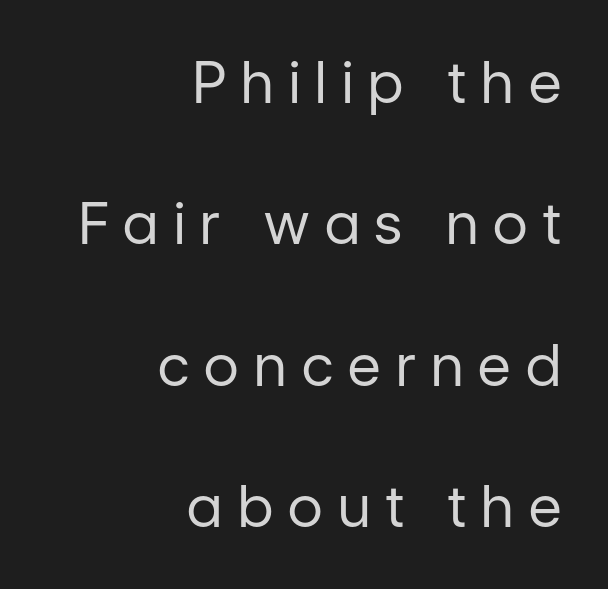
The image shows 57 px regular-weight sans-serif type, upright; set right-aligned, loose line spacing (2.48x), unusually wide letter spacing (+0.27 em), not underlined; low stroke contrast and a medium x-height.
